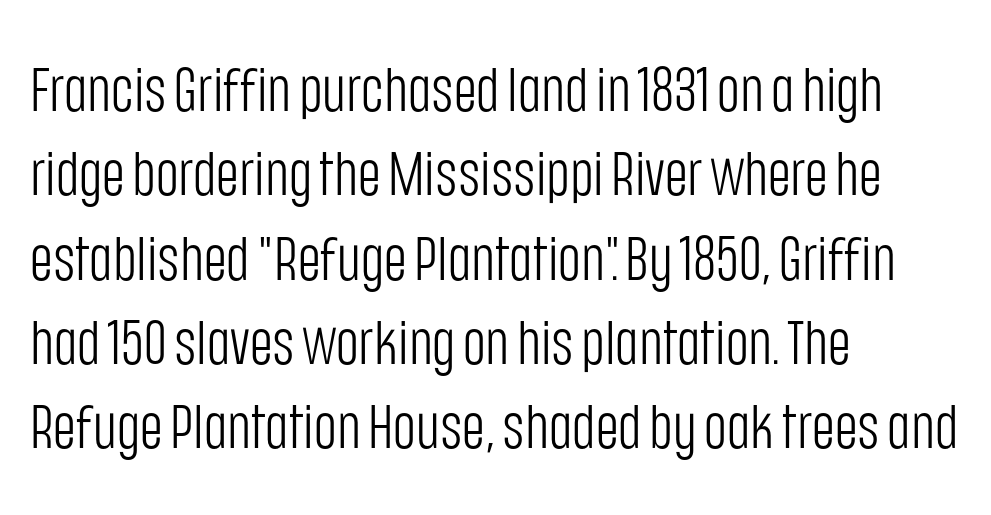
{"serif": "no", "italic": "no", "bold": "no", "weight": "light", "width": "condensed", "stroke_contrast": "low", "x_height": "large", "monospaced": "no", "underline": "no", "align": "left", "line_spacing": "normal", "line_spacing_ratio": 1.36, "letter_spacing": "normal", "letter_spacing_em": 0.0, "glyph_px": 62}
